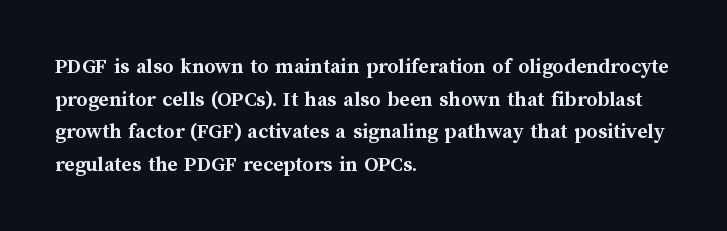
Q: Is the text bold? A: Yes.
Q: Is the text italic (slanted)? A: No, it is upright.
Q: Is the text underlined? A: No.
Q: How is the paragraph aligned? A: Left-aligned.
Q: Is the spacing between letters normal or unusually wide? A: Normal.
Q: Is the spacing between lines tight, normal or loose? A: Normal.
